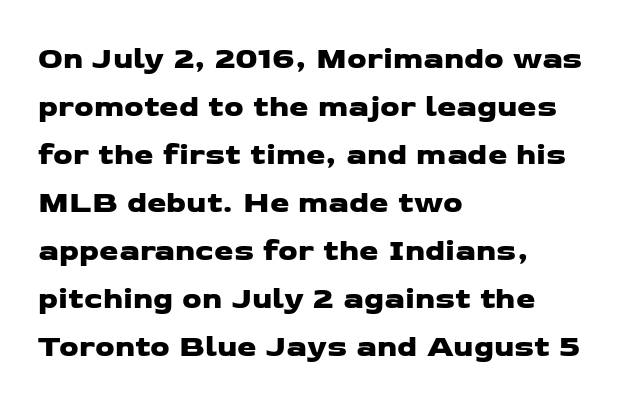
The image shows 31 px wide sans-serif type; set left-aligned, normal line spacing (1.55x), normal letter spacing, not underlined; low stroke contrast and a medium x-height.
